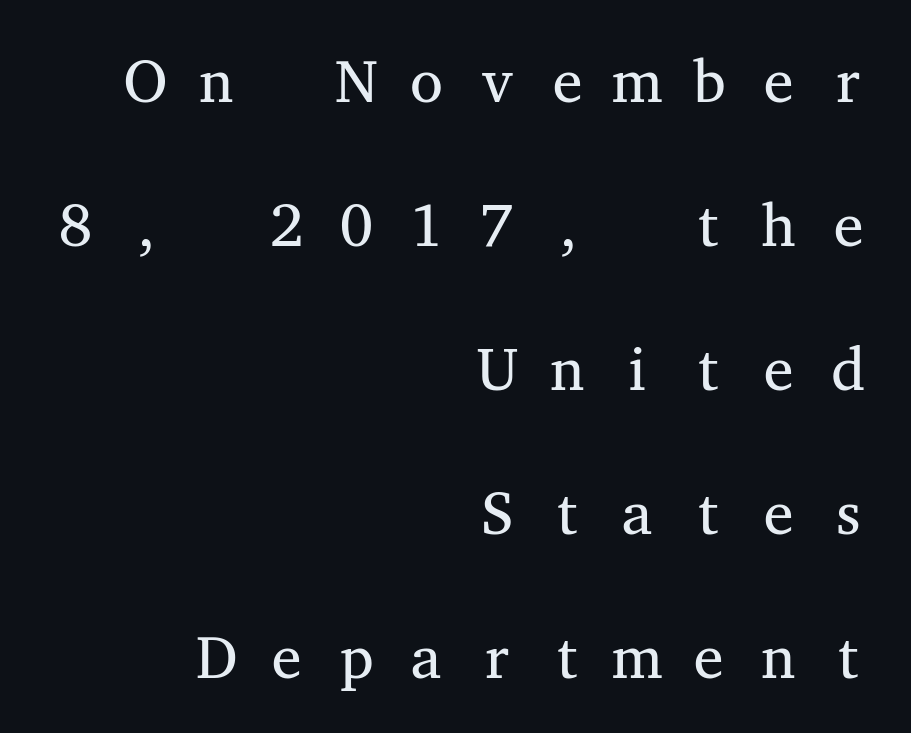
Ordinary non-slanted type is in use. Heaviness? Minimal to ordinary, like unemphasized prose. A typesetter would call this monospace, since all characters share one set width. You can tell from the footed stems that serif type was used. A great deal of white space separates one row of letters from the next. Words appear elongated and porous because spacing is wide.
